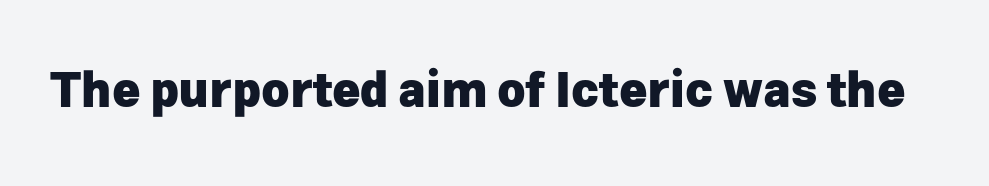
{"serif": "no", "italic": "no", "bold": "yes", "weight": "heavy", "width": "normal", "stroke_contrast": "low", "x_height": "medium", "monospaced": "no", "underline": "no", "letter_spacing": "normal", "letter_spacing_em": 0.0, "glyph_px": 48}
